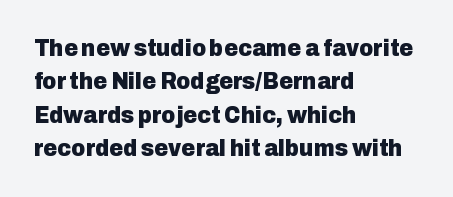
You can tell it's not italic because the verticals are truly vertical. Descender tails drop into unmarked territory. Baseline-to-baseline distance is the conventional proportion of letter height. Nobody touched the tracking dial on this one. Thick stems and heavy bowls — unmistakably bold. One-word summary of the alignment: left.
